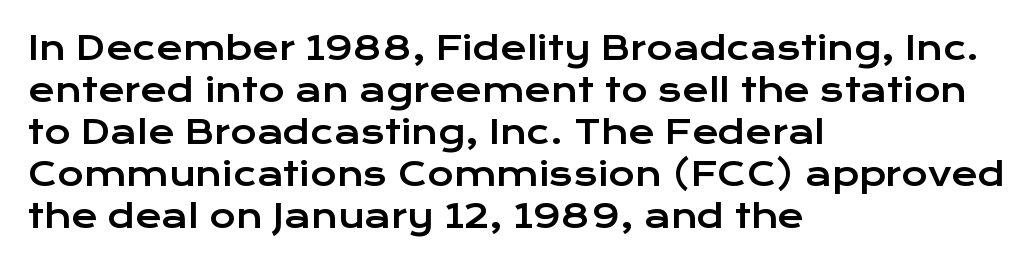
{"serif": "no", "italic": "no", "width": "wide", "stroke_contrast": "low", "x_height": "medium", "monospaced": "no", "underline": "no", "align": "left", "line_spacing": "normal", "line_spacing_ratio": 1.31, "letter_spacing": "normal", "letter_spacing_em": 0.0, "glyph_px": 32}
